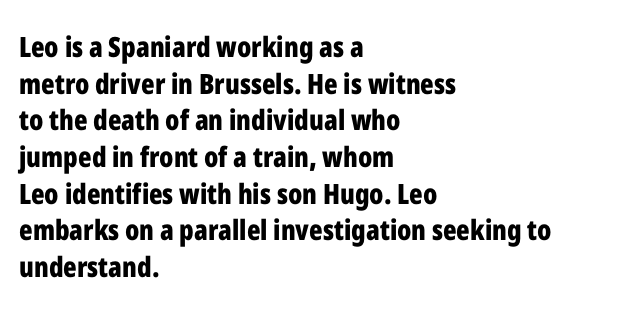
A full-strength bold gives these letters their thick strokes. Underline: absent. These lines are rendered in a variable-pitch font. Font category for this specimen: sans-serif.
